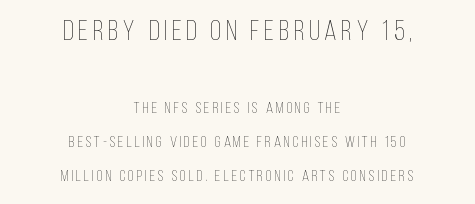
Q: Is the text bold? A: No.
Q: Is the text italic (slanted)? A: No, it is upright.
Q: Is the text underlined? A: No.
Q: How is the paragraph aligned? A: Centered.
Q: Is the spacing between lines tight, normal or loose? A: Loose.
Q: Which block of text is set in a larger size, the first (top) or the second (bottom)? A: The first (top) one.
Q: Width (condensed, normal, or wide)? A: Condensed.
Q: Stroke contrast? A: Low.
Q: x-height? A: Large.
Q: Monospaced? A: No.
